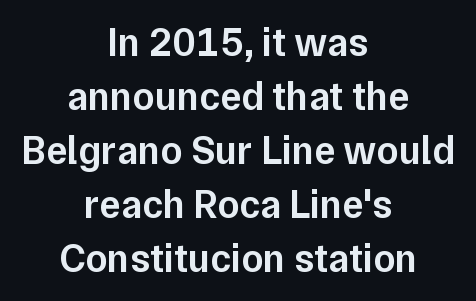
Look at the stroke-to-counter ratio: somewhat heavy, a semibold. Horizontal alignment here is central, giving a formal, balanced look. A typesetter would label this face a sans. The letters advance in unequal steps, a hallmark of proportional type. Is there much room between lines? A standard amount, neither cramped nor airy. Italic: no, the glyphs are upright roman.
